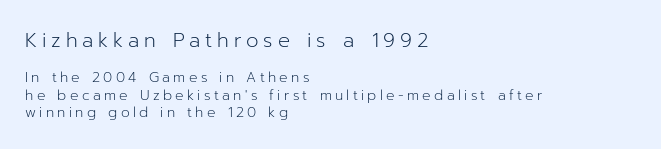
The image shows 20 px text type, upright; set left-aligned, normal line spacing (1.26x), unusually wide letter spacing (+0.24 em), not underlined; the first (top) block is 1.43x larger.
